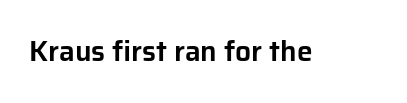
Q: Is the text italic (slanted)? A: No, it is upright.
Q: Is the typeface a serif or a sans-serif typeface? A: Sans-serif.
Q: Is the text underlined? A: No.
Q: Is the spacing between letters normal or unusually wide? A: Normal.
Q: Width (condensed, normal, or wide)? A: Normal.
Q: Stroke contrast? A: Low.
Q: x-height? A: Medium.
Q: Monospaced? A: No.
